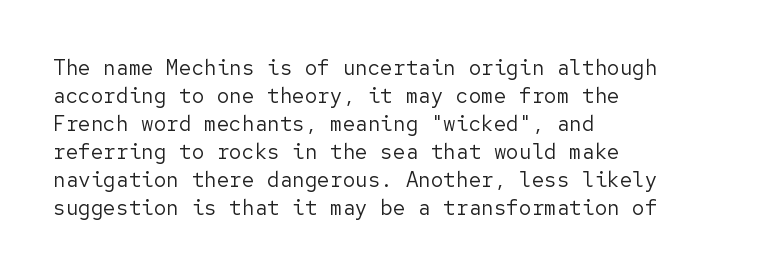
Q: Is the text bold? A: No.
Q: Is the text italic (slanted)? A: No, it is upright.
Q: Is the text underlined? A: No.
Q: How is the paragraph aligned? A: Left-aligned.
Q: Is the spacing between letters normal or unusually wide? A: Normal.
Q: Is the spacing between lines tight, normal or loose? A: Normal.
